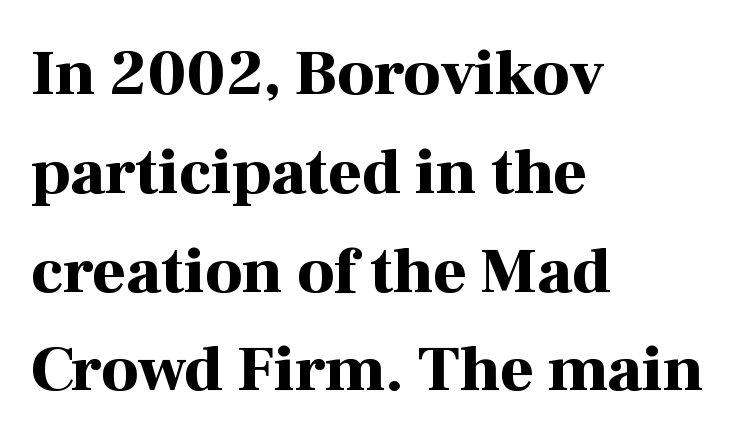
Serif or sans? Serif — the stroke terminals have little feet. Honestly, the row spacing looks completely unremarkable. Proportional: the letters do not fall into vertical columns. Upright lettering throughout.
